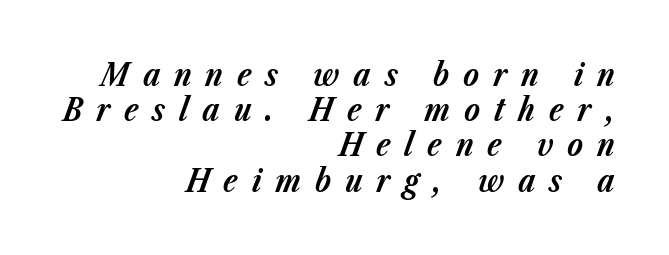
Honestly, the letter spacing is so wide it's the main thing you notice. Nobody drew a line under any word here. Think of a printed novel: that variable character pitch is what you see here. Looking at the ascenders, they clearly lean. This sample trades vertical openness for compactness between lines.
